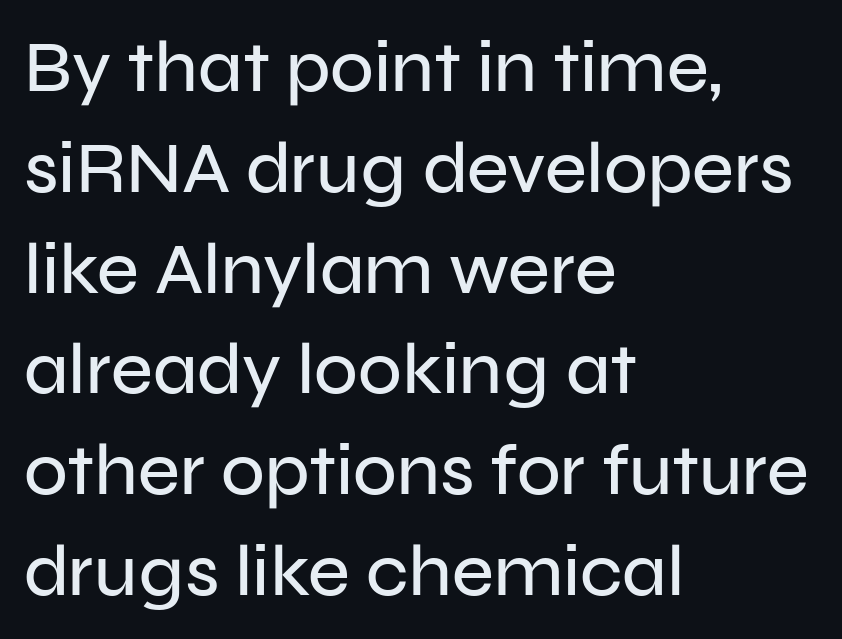
The image shows 72 px sans-serif type, upright; set left-aligned, normal line spacing (1.4x), normal letter spacing, not underlined; low stroke contrast and a medium x-height.
